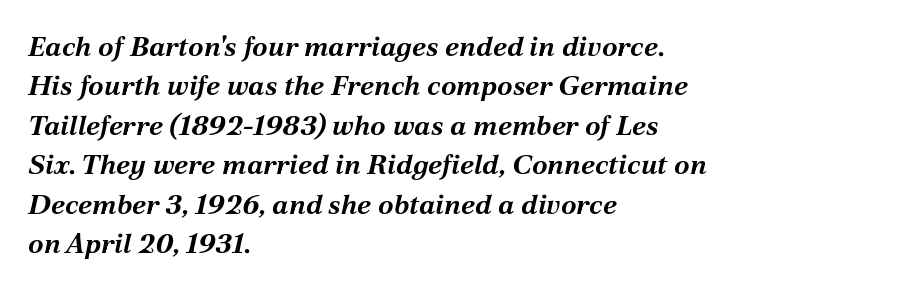
Q: Is the text bold? A: Yes.
Q: Is the text italic (slanted)? A: Yes, it leans right by about 12 degrees.
Q: Is the text underlined? A: No.
Q: How is the paragraph aligned? A: Left-aligned.
Q: Is the spacing between letters normal or unusually wide? A: Normal.
Q: Is the spacing between lines tight, normal or loose? A: Normal.
Q: Width (condensed, normal, or wide)? A: Normal.
Q: Stroke contrast? A: Medium.
Q: x-height? A: Medium.
Q: Monospaced? A: No.
